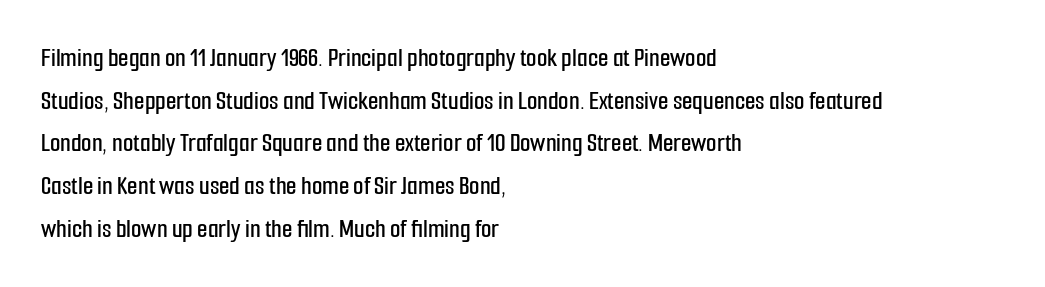
{"italic": "no", "underline": "no", "align": "left", "line_spacing": "normal", "line_spacing_ratio": 1.58, "letter_spacing": "normal", "letter_spacing_em": 0.0, "glyph_px": 27}
